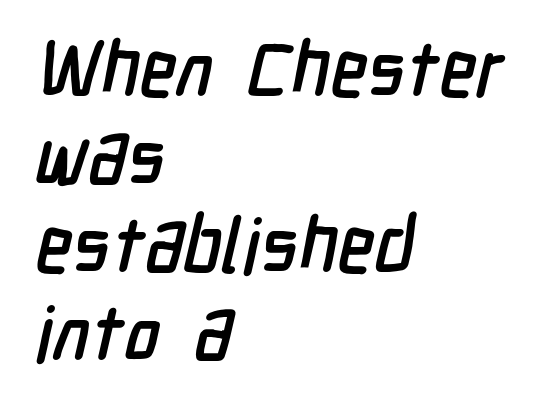
{"serif": "no", "width": "condensed", "stroke_contrast": "low", "x_height": "medium", "monospaced": "no", "underline": "no", "align": "left", "line_spacing_ratio": 1.16, "letter_spacing": "normal", "letter_spacing_em": 0.0, "glyph_px": 76}
